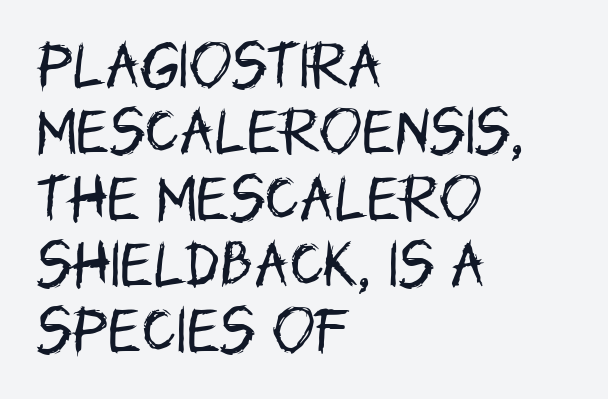
The image shows 51 px regular-weight, condensed sans-serif type, upright; set left-aligned, normal line spacing (1.3x), normal letter spacing, not underlined; low stroke contrast and a large x-height.
